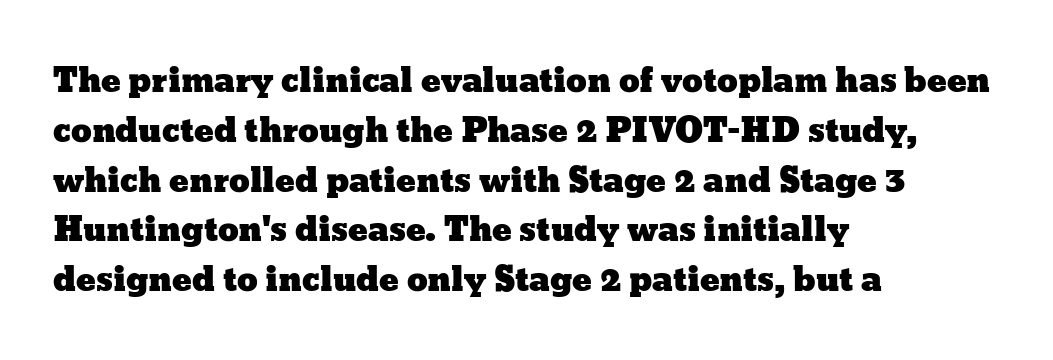
The letterforms sit shoulder to shoulder at normal distance. Clear beneath every line of the passage. Where is the straight margin? On the left. Each letter keeps its own natural width here, so spacing adapts to shape.
